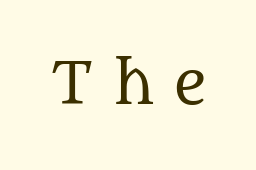
The image shows 57 px regular-weight serif type, upright; set unusually wide letter spacing (+0.33 em), not underlined; medium stroke contrast and a large x-height.
